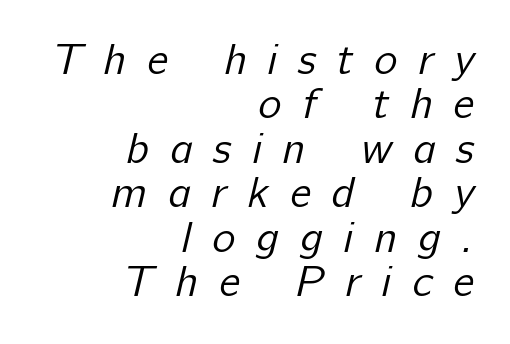
Q: Is the text bold? A: No.
Q: Is the typeface a serif or a sans-serif typeface? A: Sans-serif.
Q: Is the text underlined? A: No.
Q: How is the paragraph aligned? A: Right-aligned.
Q: Is the spacing between letters normal or unusually wide? A: Unusually wide.
Q: Is the spacing between lines tight, normal or loose? A: Tight.
Q: Width (condensed, normal, or wide)? A: Normal.
Q: Stroke contrast? A: Low.
Q: x-height? A: Medium.
Q: Monospaced? A: No.
